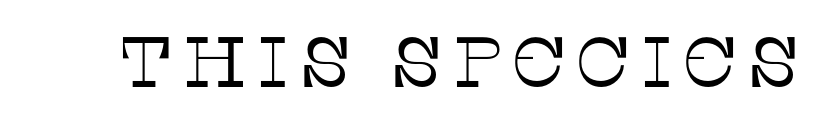
{"serif": "yes", "italic": "no", "bold": "no", "weight": "thin", "width": "normal", "stroke_contrast": "low", "x_height": "large", "monospaced": "no", "underline": "no", "glyph_px": 71}
